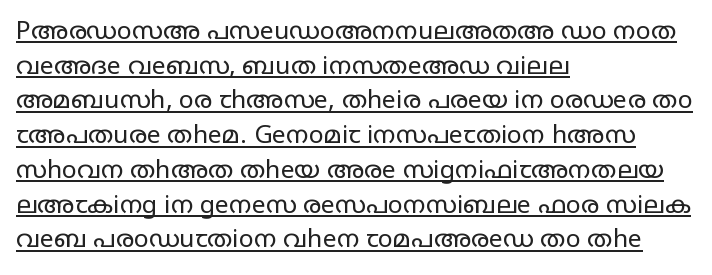
{"italic": "no", "bold": "no", "underline": "yes", "align": "left", "line_spacing": "normal", "line_spacing_ratio": 1.39, "letter_spacing": "normal", "letter_spacing_em": 0.0, "glyph_px": 25}
